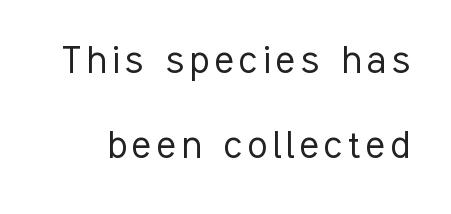
{"serif": "no", "italic": "no", "bold": "no", "weight": "light", "width": "condensed", "stroke_contrast": "low", "x_height": "medium", "monospaced": "no", "underline": "no", "line_spacing_ratio": 1.89, "glyph_px": 45}
